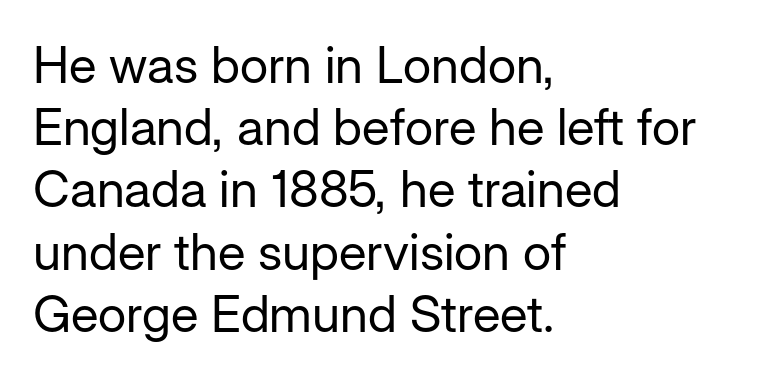
{"serif": "no", "italic": "no", "bold": "no", "weight": "regular", "width": "normal", "stroke_contrast": "low", "x_height": "medium", "monospaced": "no", "underline": "no", "align": "left", "line_spacing_ratio": 1.22, "letter_spacing": "normal", "letter_spacing_em": 0.0, "glyph_px": 51}
